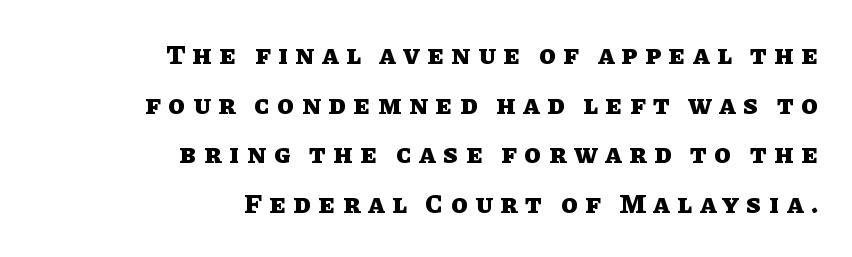
Q: Is the text bold? A: Yes.
Q: Is the text italic (slanted)? A: No, it is upright.
Q: Is the text underlined? A: No.
Q: How is the paragraph aligned? A: Right-aligned.
Q: Is the spacing between letters normal or unusually wide? A: Unusually wide.
